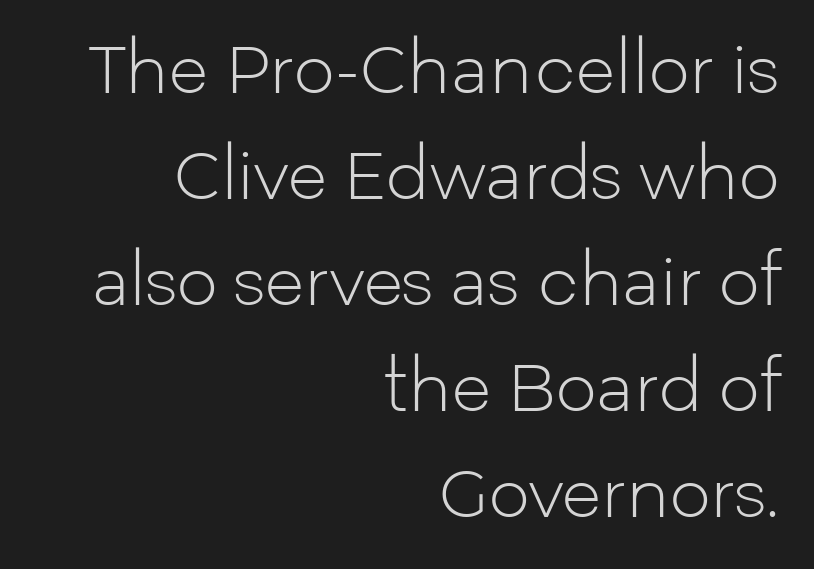
Layout note: lines flush right. Italic? Not at all — the glyphs are vertical. A typesetter would call this zero additional tracking. A typesetter would label this face a sans.
